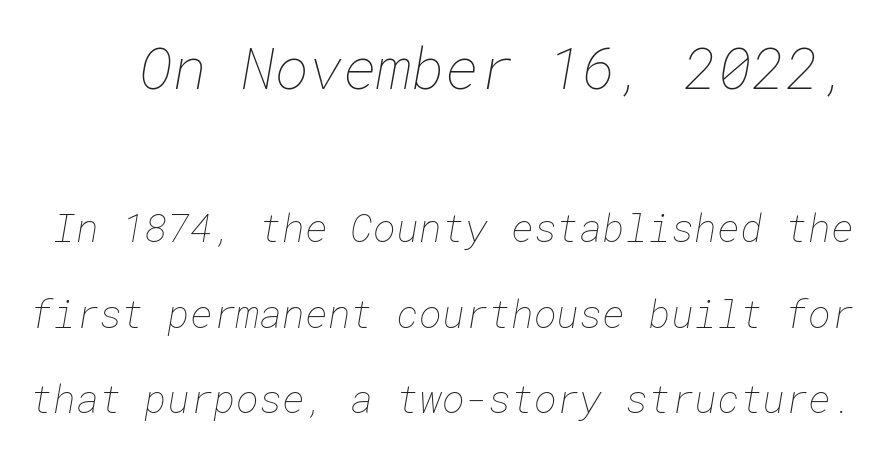
{"bold": "no", "weight": "thin", "width": "normal", "stroke_contrast": "low", "x_height": "medium", "underline": "no", "line_spacing": "loose", "line_spacing_ratio": 2.19, "letter_spacing": "normal", "letter_spacing_em": 0.0, "larger_block": "first", "size_ratio": 1.49, "glyph_px": 58}
